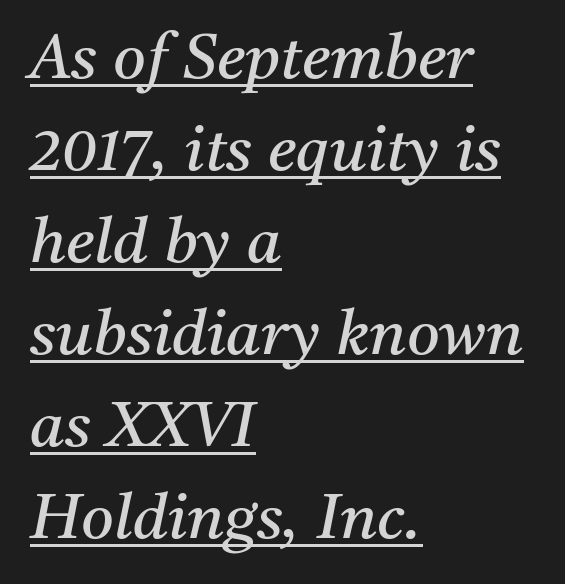
Q: Is the text bold? A: No.
Q: Is the text italic (slanted)? A: Yes, it leans right by about 11 degrees.
Q: Is the typeface a serif or a sans-serif typeface? A: Serif.
Q: Is the text underlined? A: Yes.
Q: How is the paragraph aligned? A: Left-aligned.
Q: Is the spacing between letters normal or unusually wide? A: Normal.
Q: Is the spacing between lines tight, normal or loose? A: Normal.
Q: Width (condensed, normal, or wide)? A: Normal.
Q: Stroke contrast? A: Medium.
Q: x-height? A: Medium.
Q: Monospaced? A: No.
